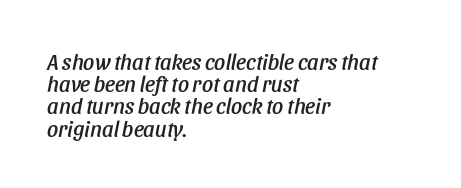
{"italic": "yes", "lean": "right", "slant_degrees": 11, "underline": "no", "align": "left", "line_spacing": "tight", "line_spacing_ratio": 1.01, "letter_spacing": "normal", "letter_spacing_em": 0.0, "glyph_px": 22}
